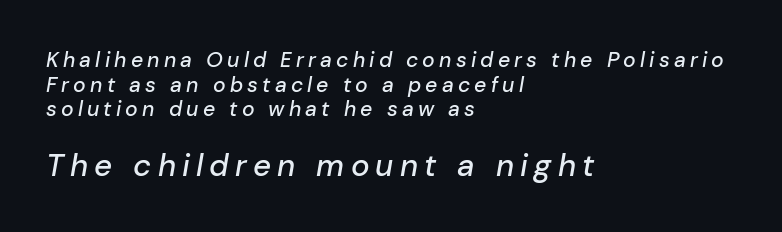
Left-aligned paragraph, ragged on the right. The rendering inserts visible extra space after every character. There's an unmistakable incline to the writing here. The glyphs are unaccompanied by any horizontal stroke below them.
